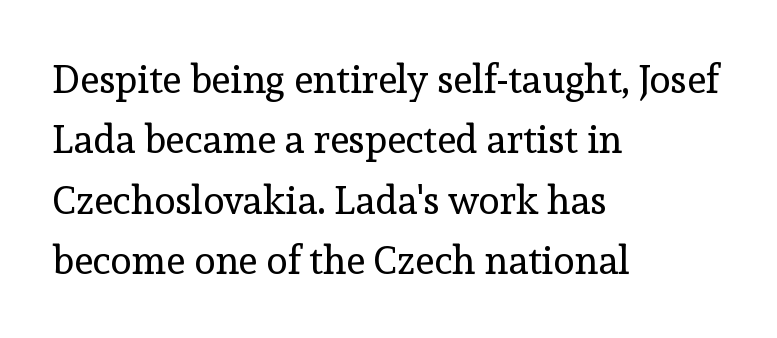
Q: Is the text bold? A: No.
Q: Is the text italic (slanted)? A: No, it is upright.
Q: Is the typeface a serif or a sans-serif typeface? A: Serif.
Q: Is the text underlined? A: No.
Q: How is the paragraph aligned? A: Left-aligned.
Q: Is the spacing between letters normal or unusually wide? A: Normal.
Q: Is the spacing between lines tight, normal or loose? A: Normal.
Q: Width (condensed, normal, or wide)? A: Normal.
Q: x-height? A: Medium.
Q: Monospaced? A: No.
